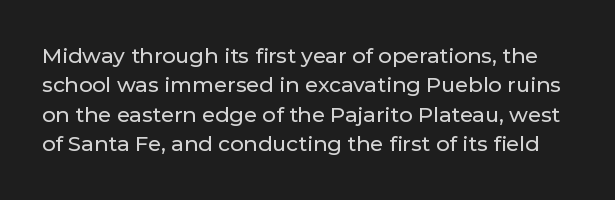
Characters remain perfectly vertical along every line. Reading down the column, the eye jumps a familiar distance to each next line. Students, note that the glyphs here touch the page at normal intervals. Decoration check: the copy has no underline.
